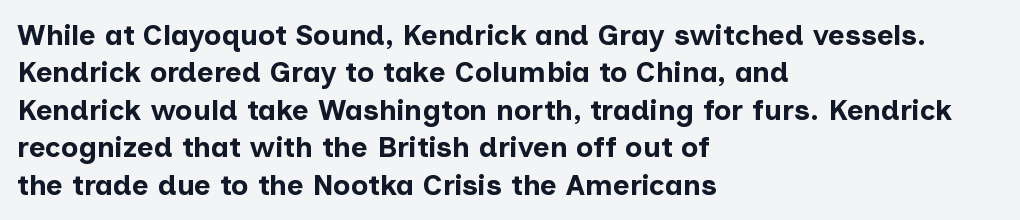
{"serif": "no", "italic": "no", "bold": "yes", "weight": "bold", "width": "normal", "stroke_contrast": "low", "x_height": "medium", "monospaced": "no", "underline": "no", "align": "left", "line_spacing": "normal", "line_spacing_ratio": 1.29, "letter_spacing": "normal", "letter_spacing_em": 0.0, "glyph_px": 29}
